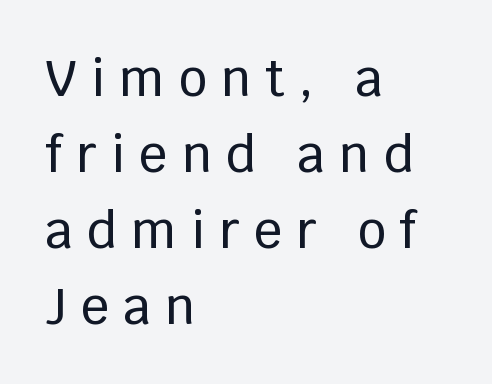
The image shows 50 px sans-serif type, upright; set left-aligned, normal line spacing (1.52x), unusually wide letter spacing (+0.28 em), not underlined; low stroke contrast and a large x-height.
